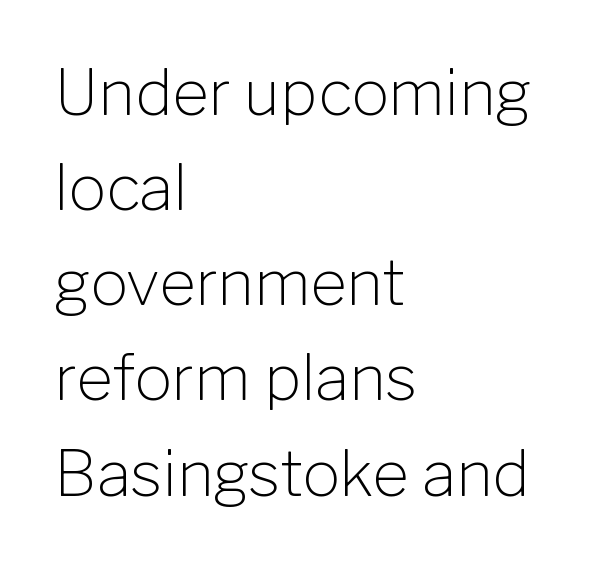
{"serif": "no", "italic": "no", "bold": "no", "weight": "light", "width": "normal", "stroke_contrast": "low", "x_height": "medium", "monospaced": "no", "underline": "no", "align": "left", "line_spacing": "normal", "line_spacing_ratio": 1.51, "letter_spacing": "normal", "letter_spacing_em": 0.0, "glyph_px": 63}
